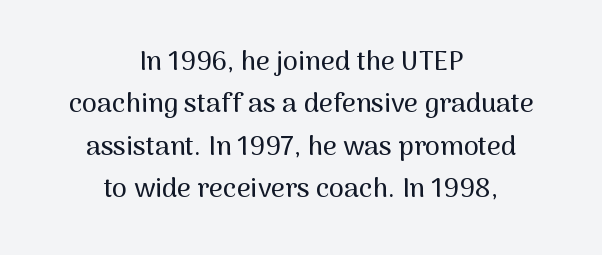
The image shows 27 px text type, upright; set centered, normal line spacing (1.57x), normal letter spacing, not underlined.
